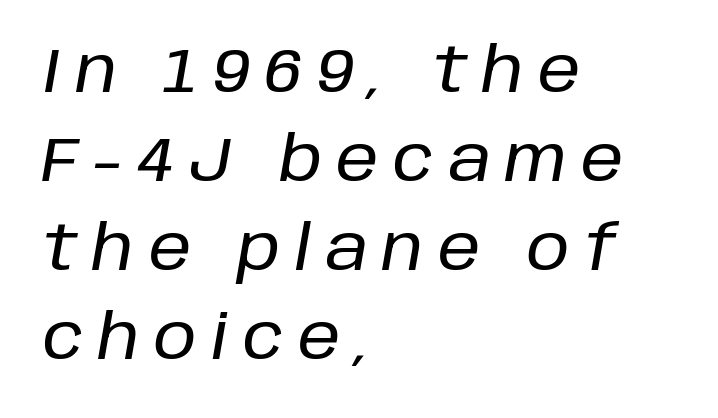
{"italic": "yes", "lean": "right", "slant_degrees": 10, "width": "normal", "stroke_contrast": "low", "x_height": "large", "monospaced": "no", "underline": "no", "align": "left", "line_spacing": "normal", "line_spacing_ratio": 1.46, "letter_spacing": "wide", "letter_spacing_em": 0.24, "glyph_px": 61}
